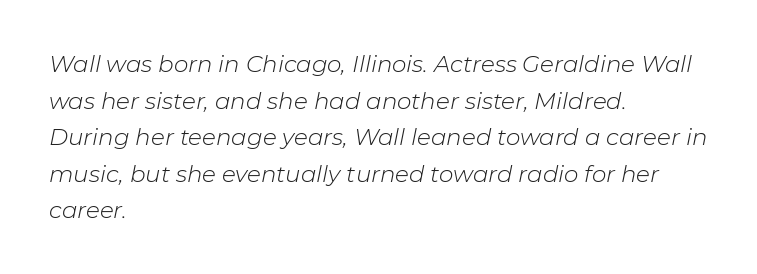
{"italic": "yes", "lean": "right", "slant_degrees": 11, "bold": "no", "underline": "no", "align": "left", "line_spacing": "normal", "line_spacing_ratio": 1.59, "letter_spacing": "normal", "letter_spacing_em": 0.0, "glyph_px": 23}
